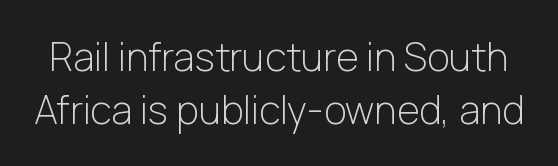
{"serif": "no", "italic": "no", "bold": "no", "weight": "light", "width": "normal", "stroke_contrast": "low", "x_height": "medium", "monospaced": "no", "underline": "no", "line_spacing": "normal", "line_spacing_ratio": 1.37, "letter_spacing": "normal", "letter_spacing_em": 0.0, "glyph_px": 39}
